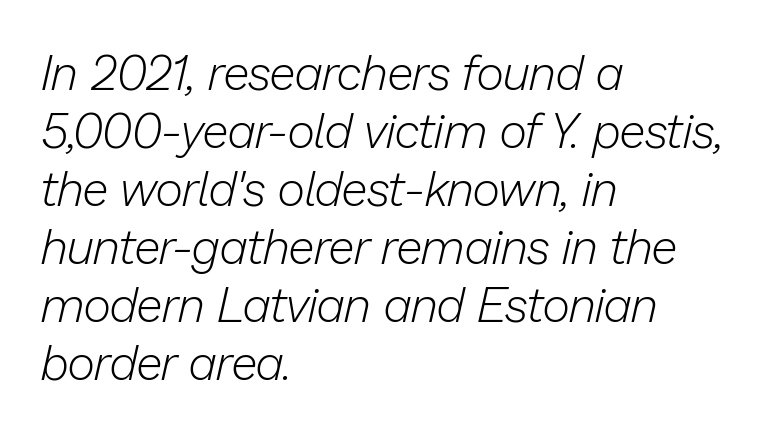
The image shows 48 px light type, italic (leaning right); set left-aligned, line spacing 1.21x, normal letter spacing, not underlined; low stroke contrast and a medium x-height.
